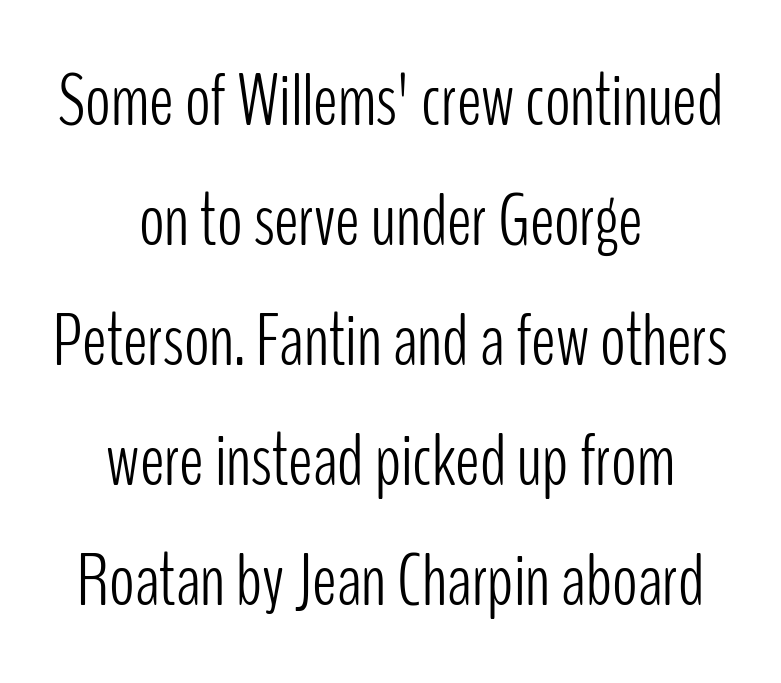
{"serif": "no", "italic": "no", "bold": "no", "weight": "light", "width": "condensed", "stroke_contrast": "low", "x_height": "medium", "monospaced": "no", "underline": "no", "align": "center", "line_spacing": "normal", "line_spacing_ratio": 1.6, "letter_spacing": "normal", "letter_spacing_em": 0.0, "glyph_px": 75}
